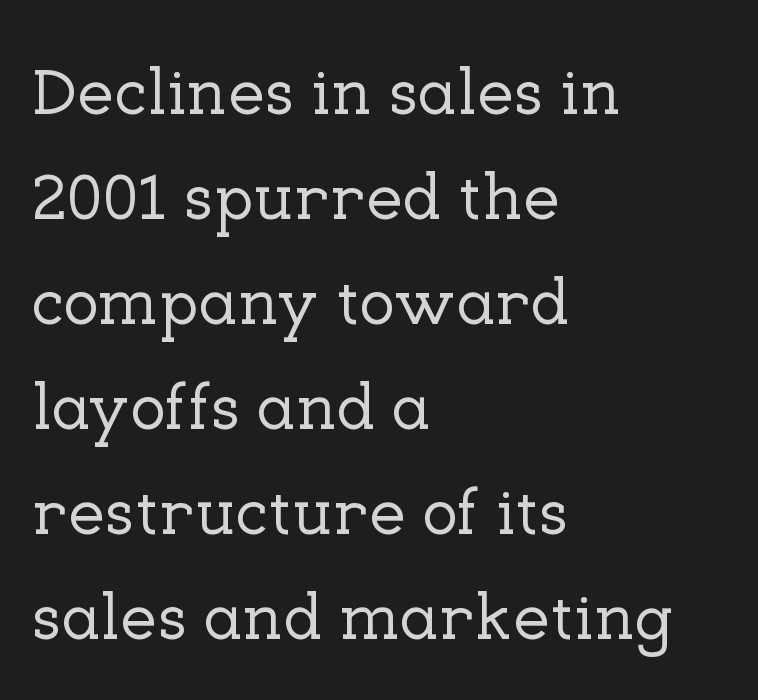
The image shows 66 px serif type, upright; set left-aligned, normal line spacing (1.59x), normal letter spacing, not underlined; low stroke contrast and a medium x-height.
